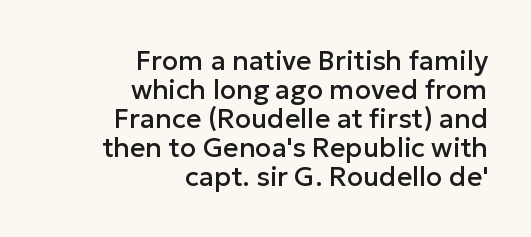
The baseline area is clear. Inter-character spacing is left at the font's built-in metrics. These lines huddle together more closely than default settings would place them. The specimen reads as upright at a glance.
